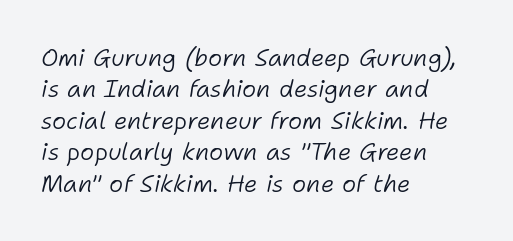
{"italic": "yes", "lean": "right", "slant_degrees": 11, "bold": "no", "underline": "no", "align": "left", "line_spacing": "normal", "line_spacing_ratio": 1.31, "letter_spacing": "normal", "letter_spacing_em": 0.0, "glyph_px": 24}
